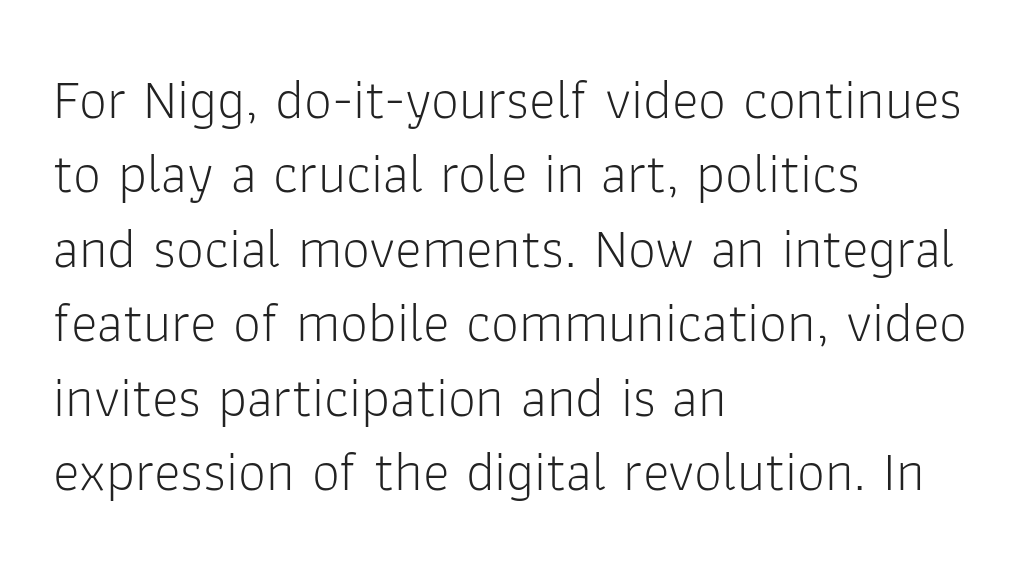
The image shows 56 px light sans-serif type, upright; set left-aligned, normal line spacing (1.33x), normal letter spacing, not underlined; low stroke contrast and a medium x-height.
